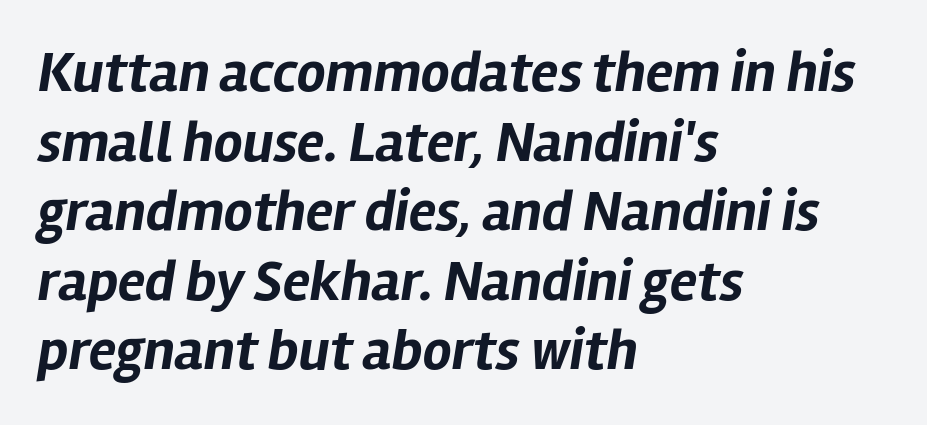
{"italic": "yes", "lean": "right", "slant_degrees": 12, "bold": "yes", "weight": "bold", "width": "normal", "stroke_contrast": "low", "x_height": "medium", "monospaced": "no", "underline": "no", "align": "left", "line_spacing_ratio": 1.22, "letter_spacing": "normal", "letter_spacing_em": 0.0, "glyph_px": 57}
